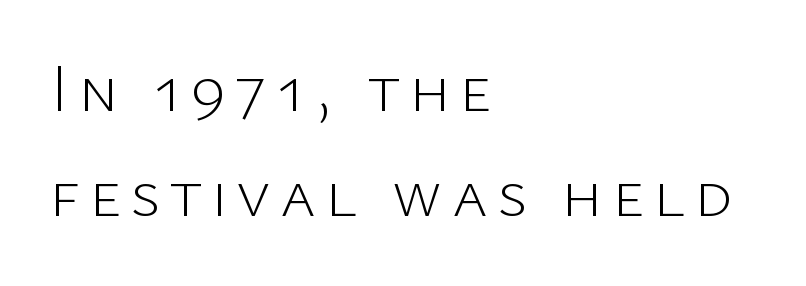
The image shows 68 px light sans-serif type, upright; set left-aligned, normal line spacing (1.55x), not underlined; low stroke contrast and a medium x-height.
